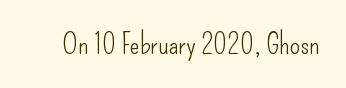
The image shows 29 px light, condensed sans-serif type, upright; set normal letter spacing, not underlined; low stroke contrast and a small x-height.
